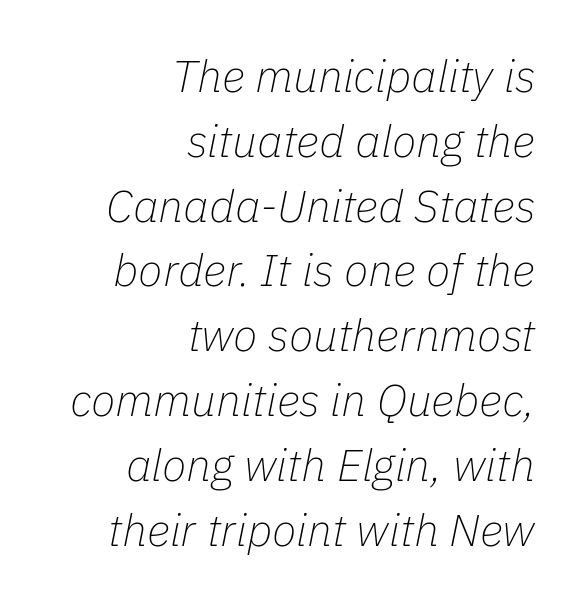
Q: Is the text bold? A: No.
Q: Is the text italic (slanted)? A: Yes, it leans right by about 11 degrees.
Q: Is the text underlined? A: No.
Q: How is the paragraph aligned? A: Right-aligned.
Q: Is the spacing between letters normal or unusually wide? A: Normal.
Q: Is the spacing between lines tight, normal or loose? A: Normal.
Q: Width (condensed, normal, or wide)? A: Normal.
Q: Stroke contrast? A: Low.
Q: x-height? A: Medium.
Q: Monospaced? A: No.
